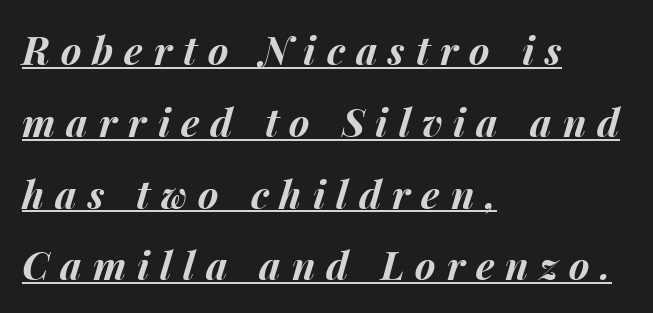
{"italic": "yes", "lean": "right", "slant_degrees": 15, "bold": "yes", "weight": "bold", "width": "normal", "stroke_contrast": "medium", "x_height": "medium", "monospaced": "no", "underline": "yes", "align": "left", "line_spacing_ratio": 1.84, "letter_spacing": "wide", "letter_spacing_em": 0.28, "glyph_px": 39}
